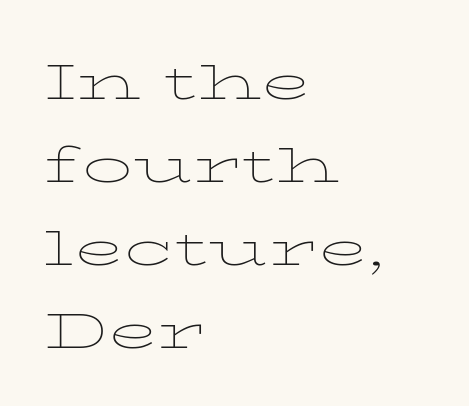
The image shows 66 px thin, wide type, upright; set left-aligned, normal line spacing (1.26x), normal letter spacing, not underlined; low stroke contrast and a medium x-height.
